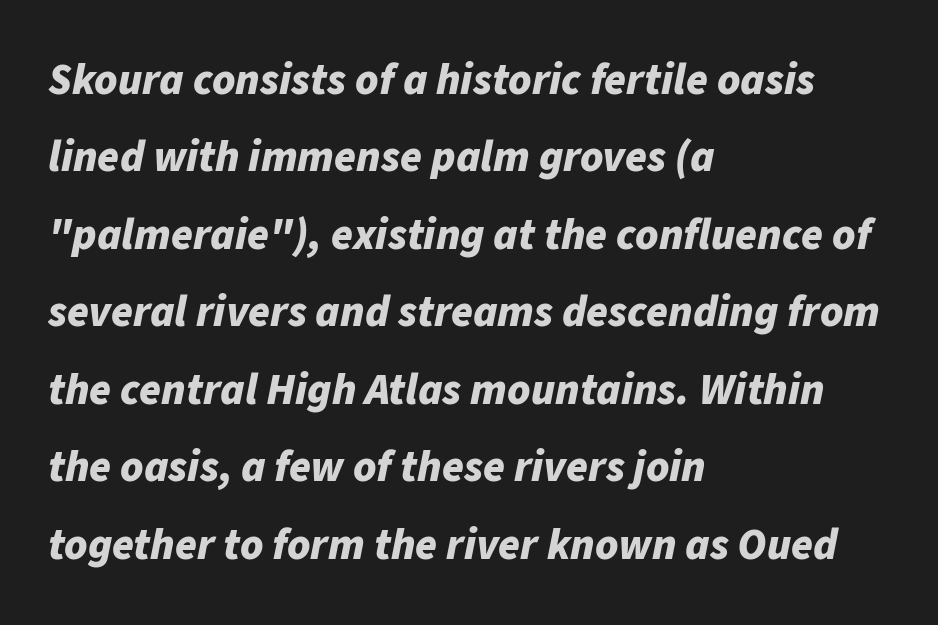
The image shows 44 px bold type, italic (leaning right); set left-aligned, line spacing 1.76x, normal letter spacing, not underlined; low stroke contrast and a medium x-height.
